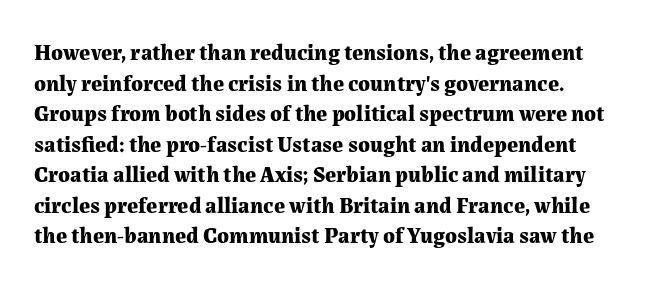
{"italic": "no", "bold": "yes", "underline": "no", "line_spacing": "normal", "line_spacing_ratio": 1.39, "letter_spacing": "normal", "letter_spacing_em": 0.0, "glyph_px": 22}
